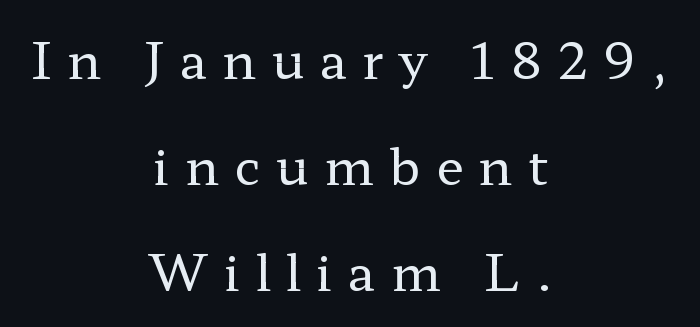
Q: Is the text bold? A: No.
Q: Is the text italic (slanted)? A: No, it is upright.
Q: Is the typeface a serif or a sans-serif typeface? A: Serif.
Q: Is the text underlined? A: No.
Q: How is the paragraph aligned? A: Centered.
Q: Is the spacing between letters normal or unusually wide? A: Unusually wide.
Q: Is the spacing between lines tight, normal or loose? A: Loose.
Q: Width (condensed, normal, or wide)? A: Wide.
Q: Stroke contrast? A: Low.
Q: x-height? A: Medium.
Q: Monospaced? A: No.
